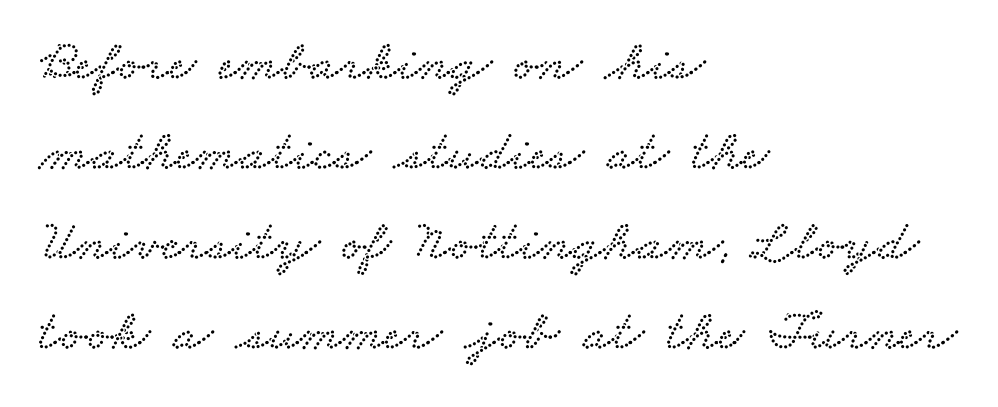
{"serif": "yes", "width": "wide", "stroke_contrast": "low", "x_height": "small", "monospaced": "no", "underline": "no", "align": "left", "line_spacing": "normal", "line_spacing_ratio": 1.55, "letter_spacing": "normal", "letter_spacing_em": 0.0, "glyph_px": 58}
